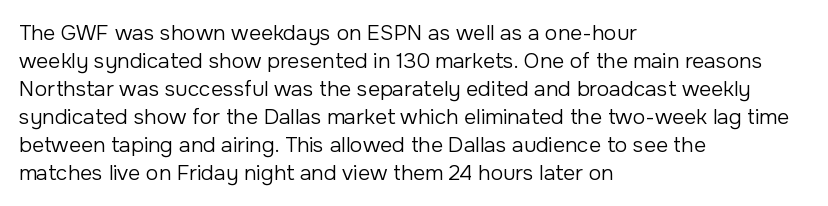
The paragraph has a hard left edge and a soft right edge. Rows of type keep a routine distance in the vertical direction. The letters sit at their default tracking, neither squeezed nor spread. Posture: vertical.
